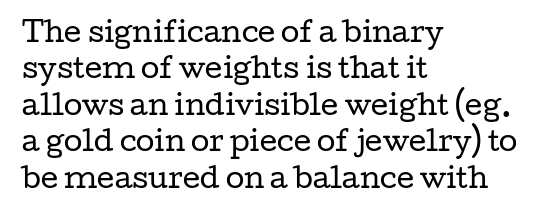
The image shows 27 px text type, upright; set left-aligned, normal line spacing (1.35x), normal letter spacing, not underlined.
